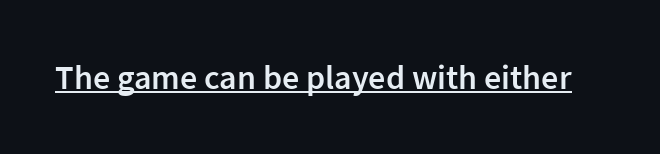
Q: Is the text bold? A: Semi-bold.
Q: Is the text italic (slanted)? A: No, it is upright.
Q: Is the typeface a serif or a sans-serif typeface? A: Sans-serif.
Q: Is the text underlined? A: Yes.
Q: Is the spacing between letters normal or unusually wide? A: Normal.
Q: Width (condensed, normal, or wide)? A: Normal.
Q: Stroke contrast? A: Low.
Q: x-height? A: Medium.
Q: Monospaced? A: No.
